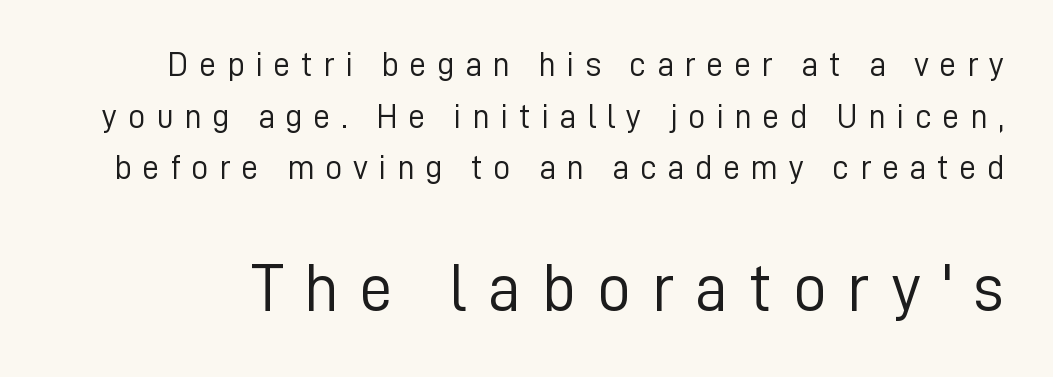
The image shows 67 px light sans-serif type, upright; set normal line spacing (1.52x), unusually wide letter spacing (+0.31 em), not underlined; the second (bottom) block is 1.97x larger; low stroke contrast and a medium x-height.
